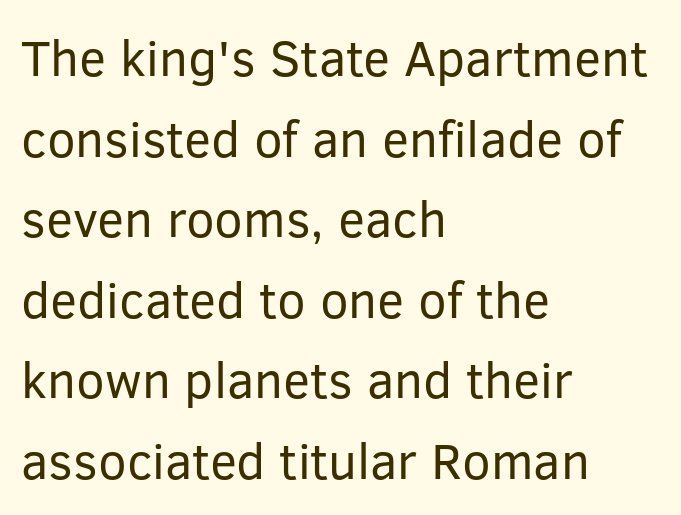
{"serif": "no", "italic": "no", "bold": "no", "weight": "regular", "width": "normal", "stroke_contrast": "low", "x_height": "medium", "monospaced": "no", "underline": "no", "align": "left", "line_spacing": "normal", "line_spacing_ratio": 1.58, "letter_spacing": "normal", "letter_spacing_em": 0.0, "glyph_px": 51}
